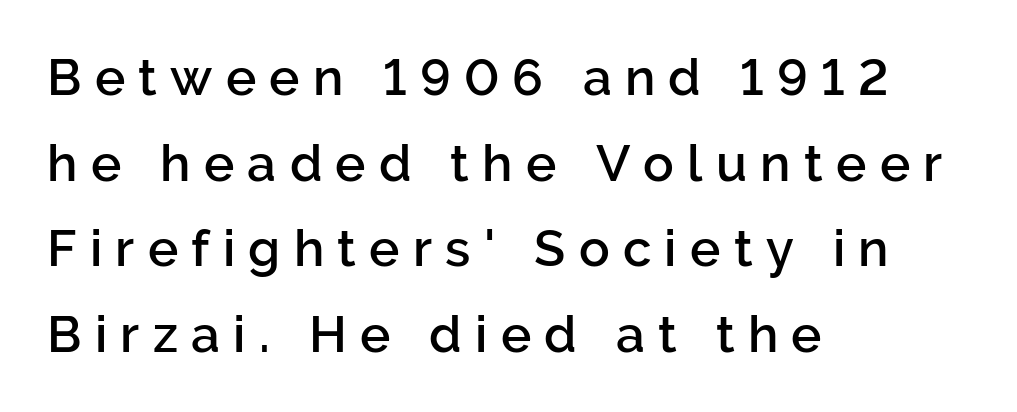
The image shows 51 px semibold sans-serif type, upright; set left-aligned, normal line spacing (1.68x), unusually wide letter spacing (+0.26 em), not underlined; low stroke contrast and a medium x-height.
